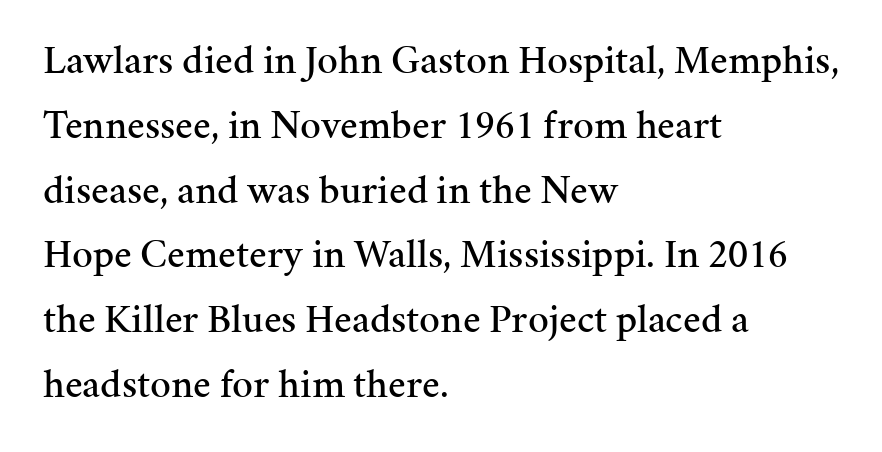
The image shows 41 px serif type, upright; set left-aligned, normal line spacing (1.58x), normal letter spacing, not underlined; medium stroke contrast and a medium x-height.
